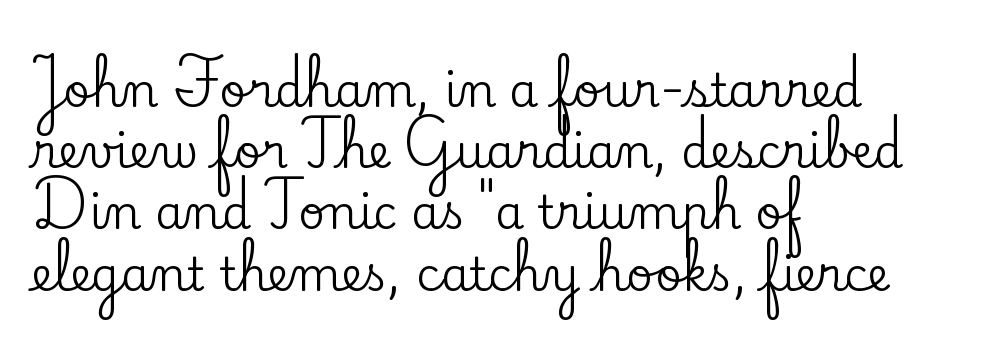
Q: Is the text italic (slanted)? A: No, it is upright.
Q: Is the typeface a serif or a sans-serif typeface? A: Serif.
Q: Is the text underlined? A: No.
Q: How is the paragraph aligned? A: Left-aligned.
Q: Is the spacing between letters normal or unusually wide? A: Normal.
Q: Is the spacing between lines tight, normal or loose? A: Normal.
Q: Width (condensed, normal, or wide)? A: Normal.
Q: Stroke contrast? A: Low.
Q: x-height? A: Small.
Q: Monospaced? A: No.
